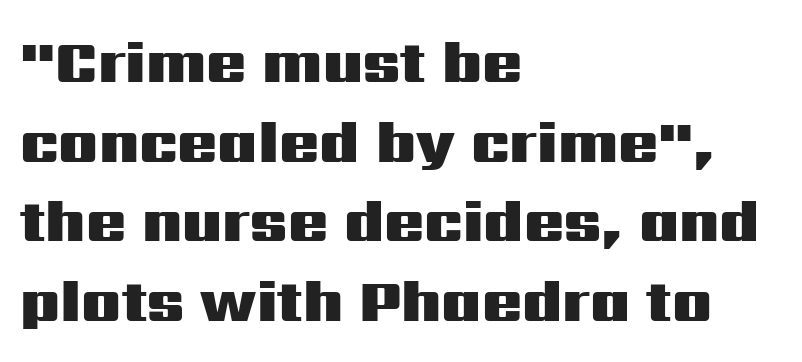
Q: Is the text bold? A: Yes.
Q: Is the text italic (slanted)? A: No, it is upright.
Q: Is the typeface a serif or a sans-serif typeface? A: Sans-serif.
Q: Is the text underlined? A: No.
Q: How is the paragraph aligned? A: Left-aligned.
Q: Is the spacing between letters normal or unusually wide? A: Normal.
Q: Is the spacing between lines tight, normal or loose? A: Normal.
Q: Width (condensed, normal, or wide)? A: Wide.
Q: Stroke contrast? A: Medium.
Q: x-height? A: Medium.
Q: Monospaced? A: No.
